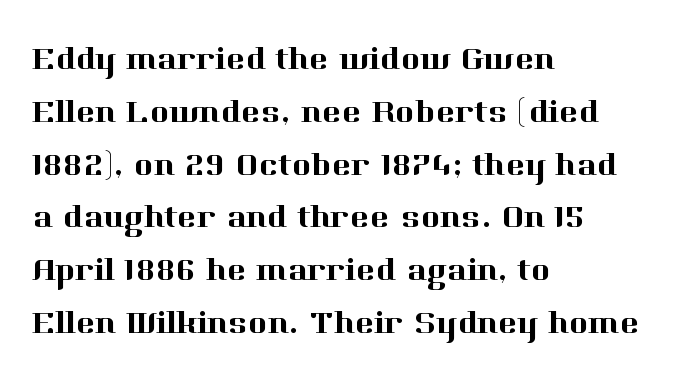
Q: Is the text italic (slanted)? A: No, it is upright.
Q: Is the typeface a serif or a sans-serif typeface? A: Serif.
Q: Is the text underlined? A: No.
Q: How is the paragraph aligned? A: Left-aligned.
Q: Is the spacing between letters normal or unusually wide? A: Normal.
Q: Is the spacing between lines tight, normal or loose? A: Normal.
Q: Width (condensed, normal, or wide)? A: Normal.
Q: Stroke contrast? A: High.
Q: x-height? A: Medium.
Q: Monospaced? A: No.
